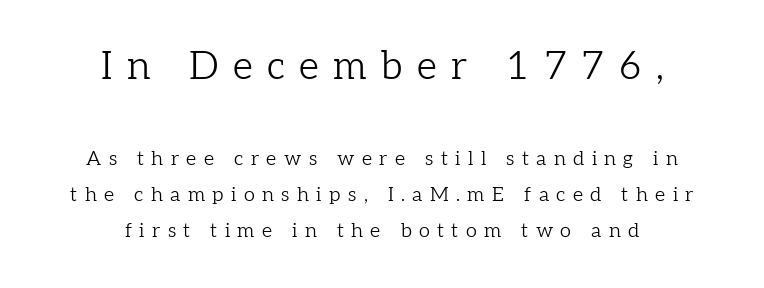
{"serif": "yes", "italic": "no", "bold": "no", "weight": "light", "width": "normal", "stroke_contrast": "low", "x_height": "medium", "monospaced": "no", "underline": "no", "align": "center", "line_spacing_ratio": 1.79, "letter_spacing": "wide", "letter_spacing_em": 0.37, "larger_block": "first", "size_ratio": 1.95, "glyph_px": 39}
